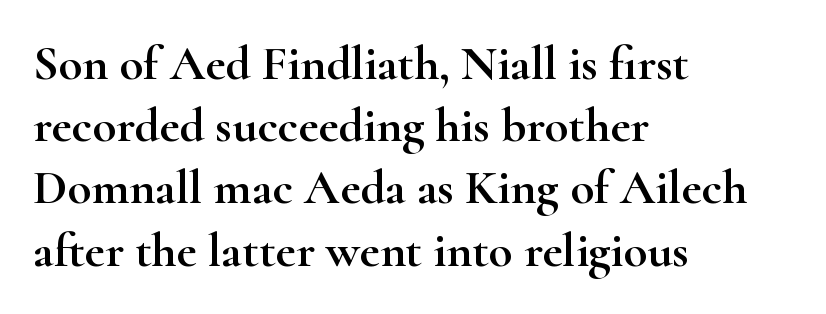
{"serif": "yes", "italic": "no", "width": "wide", "stroke_contrast": "high", "x_height": "small", "monospaced": "no", "underline": "no", "align": "left", "line_spacing": "normal", "line_spacing_ratio": 1.27, "letter_spacing": "normal", "letter_spacing_em": 0.0, "glyph_px": 49}
